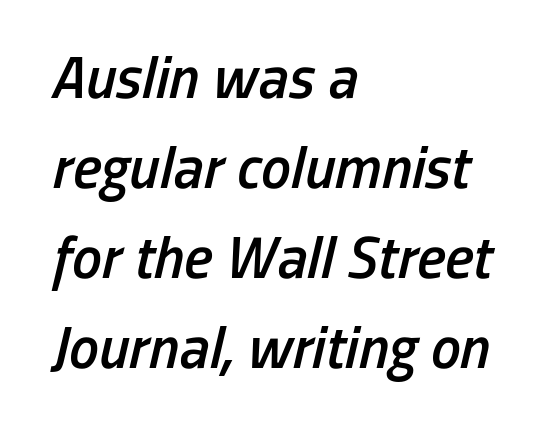
{"italic": "yes", "lean": "right", "slant_degrees": 13, "bold": "semi", "weight": "semibold", "width": "condensed", "stroke_contrast": "low", "x_height": "medium", "monospaced": "no", "underline": "no", "align": "left", "line_spacing": "normal", "line_spacing_ratio": 1.5, "letter_spacing": "normal", "letter_spacing_em": 0.0, "glyph_px": 60}
